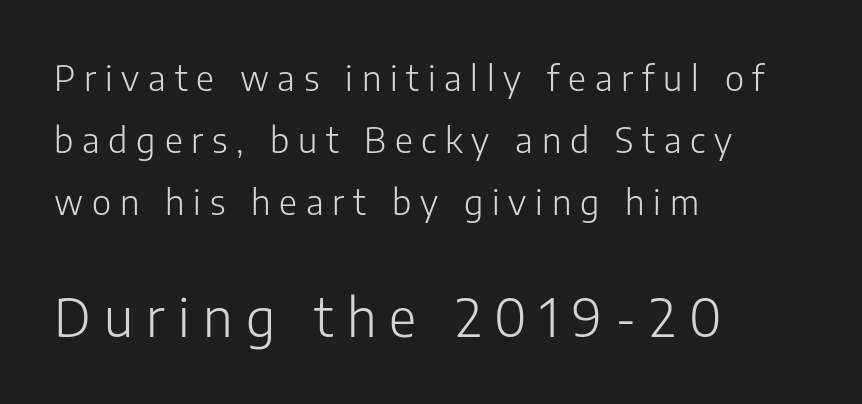
{"serif": "no", "italic": "no", "bold": "no", "weight": "light", "width": "normal", "stroke_contrast": "low", "x_height": "medium", "monospaced": "no", "underline": "no", "align": "left", "line_spacing_ratio": 1.77, "letter_spacing": "wide", "letter_spacing_em": 0.25, "larger_block": "second", "size_ratio": 1.51, "glyph_px": 53}
